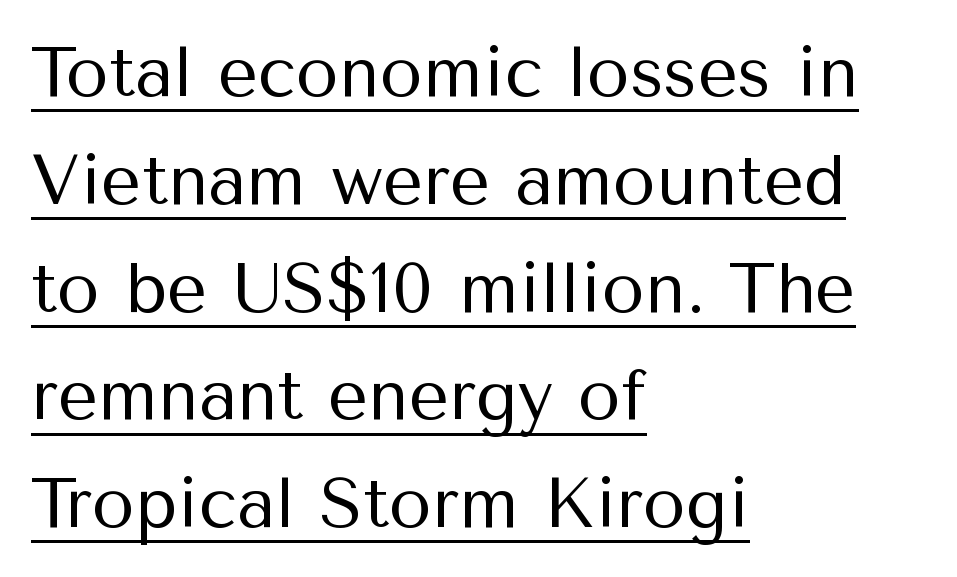
These characters rest on top of a visible drawn line. Baseline-to-baseline distance is the conventional proportion of letter height. The horizontal fit of the characters is conventional and even. Stroke terminals: plain, sans-serif.
